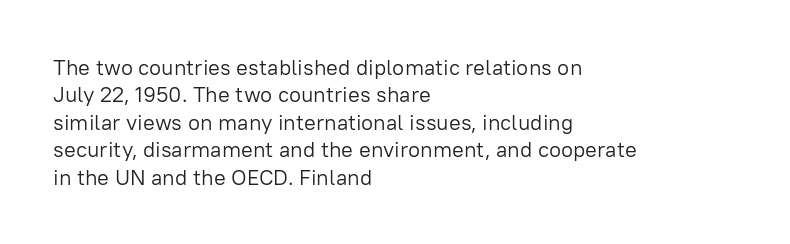
Counters stay open thanks to moderate or lighter strokes. All the whitespace from short lines collects on the right. Normally led — the rows are evenly, conventionally spaced. The glyphs are unaccompanied by any horizontal stroke below them.
